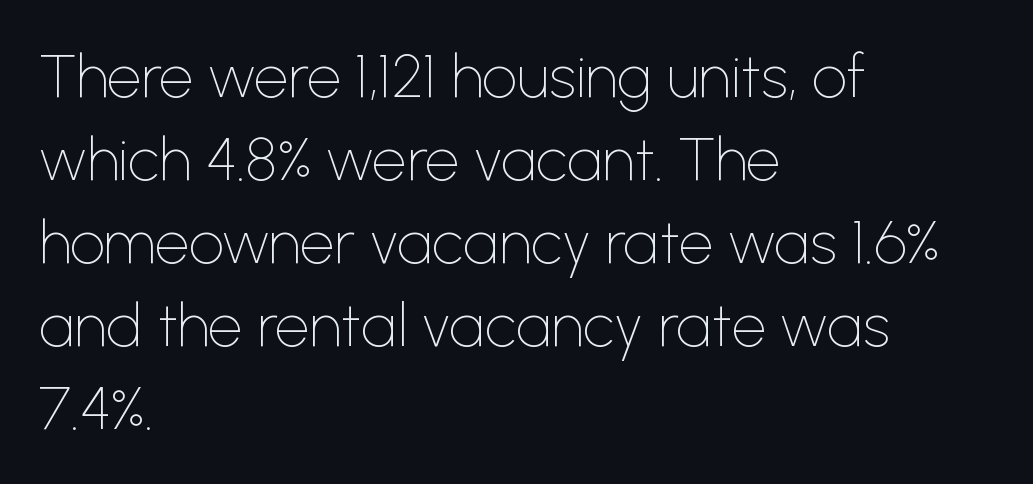
{"serif": "no", "italic": "no", "bold": "no", "weight": "thin", "width": "normal", "stroke_contrast": "low", "x_height": "medium", "monospaced": "no", "underline": "no", "align": "left", "line_spacing": "normal", "line_spacing_ratio": 1.36, "letter_spacing": "normal", "letter_spacing_em": 0.0, "glyph_px": 61}
